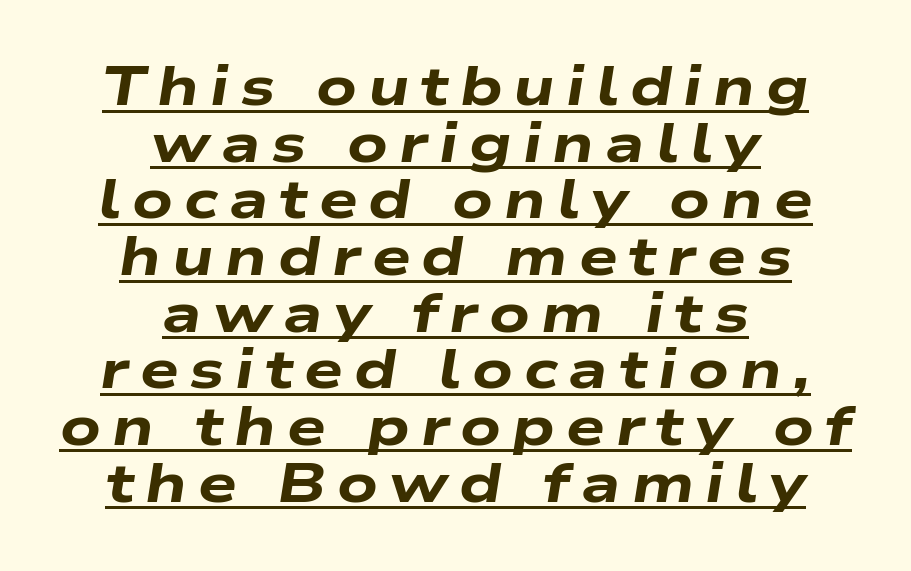
In terms of posture, this sample is oblique. The gaps between neighbouring characters are conspicuously large. Somebody hit Ctrl+U on this one — the words are underlined. Bold? Absolutely — the strokes are thick and heavy. What's the leading like? Squeezed, with rows nearly overlapping. Varying glyph widths throughout — classic text-font behaviour.
